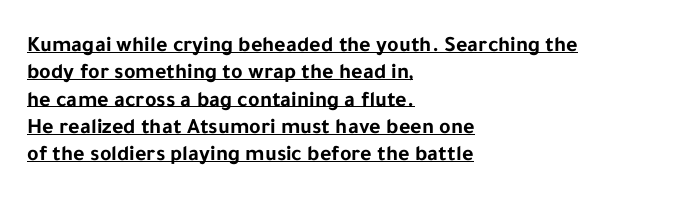
In terms of weight, the rendering is a true, heavy bold. This rendering uses left alignment, leaving the right contour irregular. The glyphs are accompanied by a horizontal stroke just below them. If you drew a line through each stem, it would be perfectly vertical. Honestly, the letter spacing is just normal — you wouldn't notice it.
